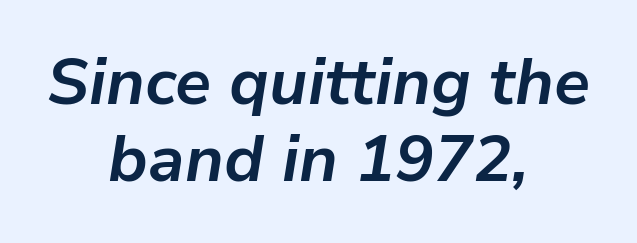
{"italic": "yes", "lean": "right", "slant_degrees": 9, "bold": "yes", "weight": "bold", "width": "normal", "stroke_contrast": "low", "x_height": "medium", "monospaced": "no", "underline": "no", "align": "center", "line_spacing_ratio": 1.19, "letter_spacing": "normal", "letter_spacing_em": 0.0, "glyph_px": 65}
